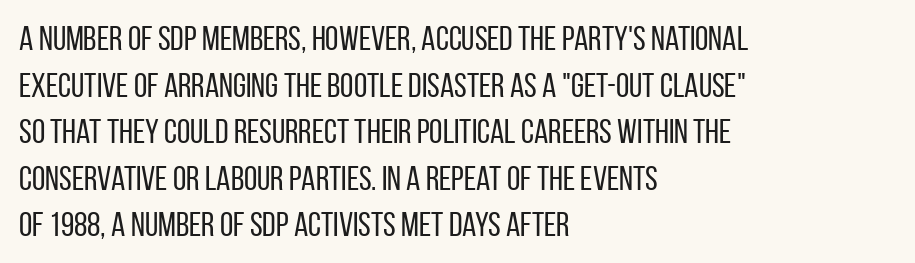
Q: Is the text bold? A: No.
Q: Is the text italic (slanted)? A: No, it is upright.
Q: Is the typeface a serif or a sans-serif typeface? A: Sans-serif.
Q: Is the text underlined? A: No.
Q: How is the paragraph aligned? A: Left-aligned.
Q: Is the spacing between letters normal or unusually wide? A: Normal.
Q: Is the spacing between lines tight, normal or loose? A: Normal.
Q: Width (condensed, normal, or wide)? A: Condensed.
Q: Stroke contrast? A: Low.
Q: x-height? A: Large.
Q: Monospaced? A: No.
